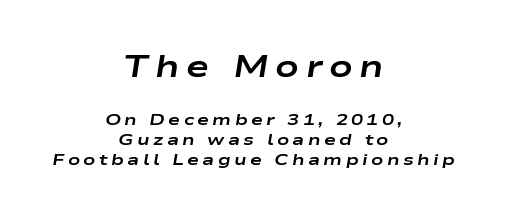
Q: Is the text bold? A: Yes.
Q: Is the text italic (slanted)? A: Yes, it leans right by about 9 degrees.
Q: Is the text underlined? A: No.
Q: How is the paragraph aligned? A: Centered.
Q: Is the spacing between letters normal or unusually wide? A: Unusually wide.
Q: Which block of text is set in a larger size, the first (top) or the second (bottom)? A: The first (top) one.
Q: Width (condensed, normal, or wide)? A: Wide.
Q: Stroke contrast? A: Low.
Q: x-height? A: Medium.
Q: Monospaced? A: No.
